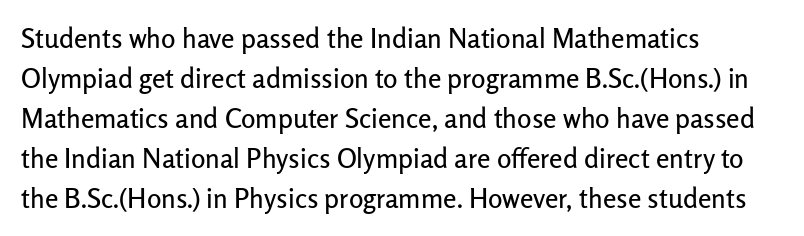
Q: Is the text italic (slanted)? A: No, it is upright.
Q: Is the text underlined? A: No.
Q: How is the paragraph aligned? A: Left-aligned.
Q: Is the spacing between letters normal or unusually wide? A: Normal.
Q: Is the spacing between lines tight, normal or loose? A: Normal.
